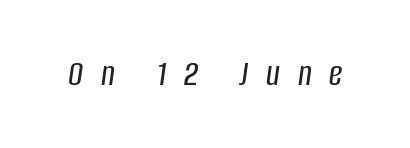
The image shows 37 px condensed type, italic (leaning right); set unusually wide letter spacing (+0.48 em), not underlined; low stroke contrast and a large x-height.
